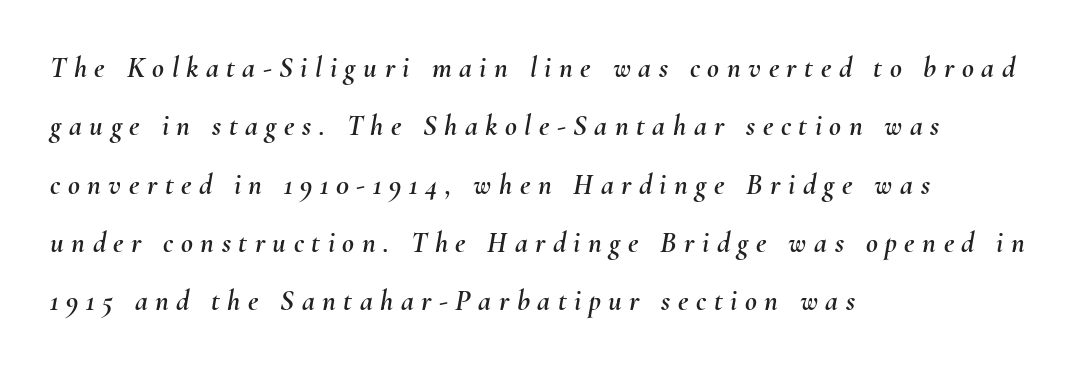
{"italic": "yes", "lean": "right", "slant_degrees": 10, "width": "normal", "stroke_contrast": "medium", "x_height": "small", "monospaced": "no", "underline": "no", "align": "left", "line_spacing": "loose", "line_spacing_ratio": 2.01, "letter_spacing": "wide", "letter_spacing_em": 0.26, "glyph_px": 29}
